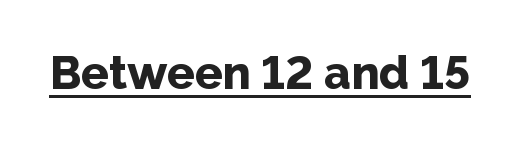
{"serif": "no", "italic": "no", "bold": "yes", "weight": "bold", "width": "normal", "stroke_contrast": "low", "x_height": "medium", "monospaced": "no", "underline": "yes", "letter_spacing": "normal", "letter_spacing_em": 0.0, "glyph_px": 46}
